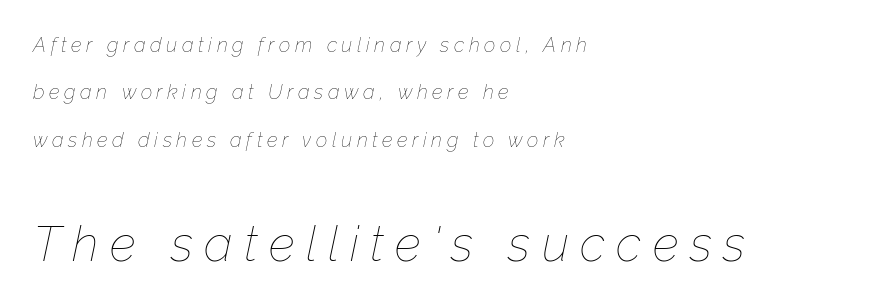
There is plenty of visible air inserted between adjacent glyphs. Students, observe: this is what heavily led, spacious text looks like. The rendering uses natural spacing where letterforms have individual widths. A student would call this left alignment; a typographer would say flush left, rag right.
